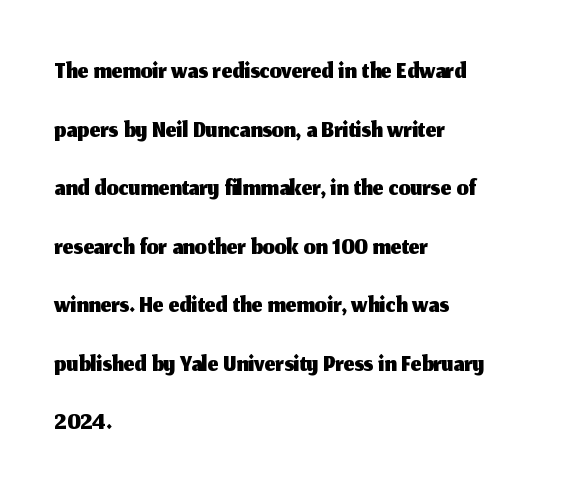
Stroke terminals: plain, sans-serif. No italicization has been applied; the sample stays upright. Is this a fixed-width face? No — the glyphs have proportional, varying widths. Spacing between characters is what you'd get straight out of the box. A clean baseline with only descenders dipping below it.
